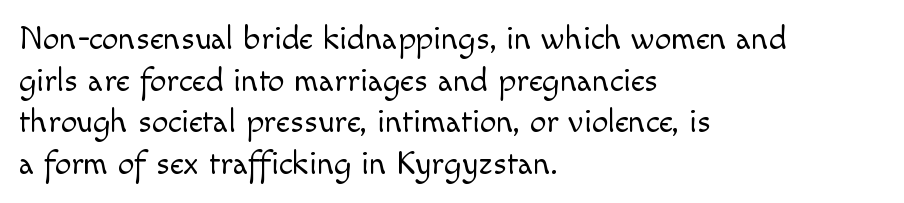
Nope, not italic — everything's standing straight. Grotesque or geometric, the face here clearly has no serifs. Looks like regular typesetting: each glyph gets only the width it needs. Short and long lines alike share a common starting point at left. One glance says typical: line gaps are just what's usual.
